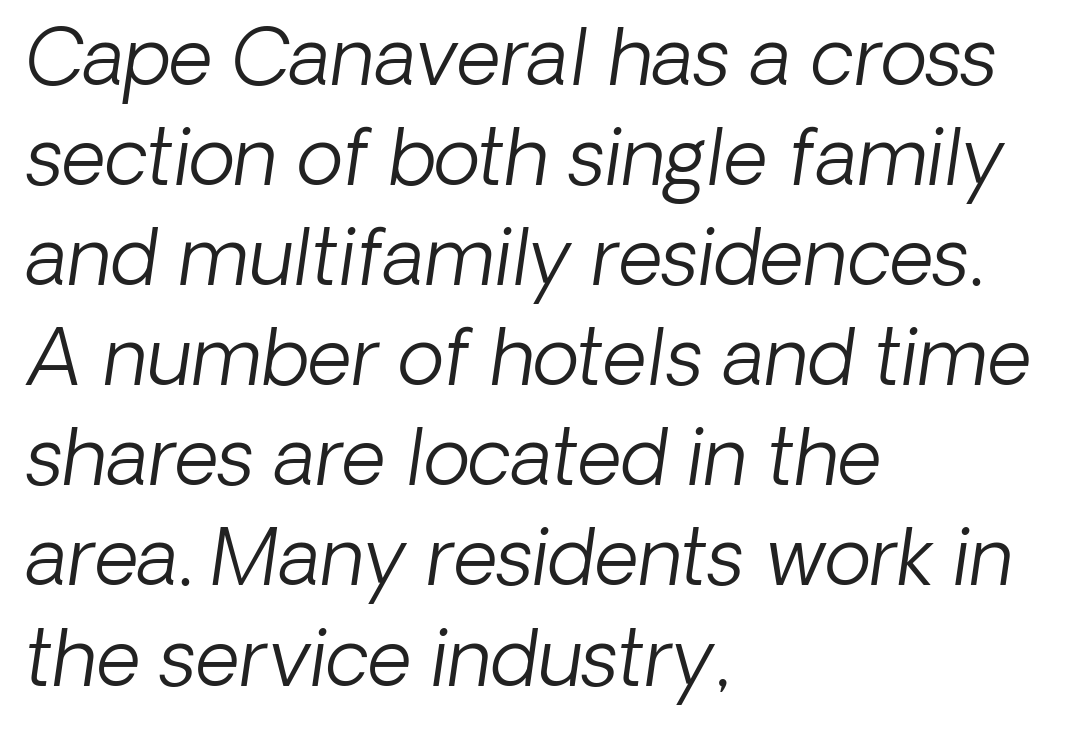
Q: Is the text bold? A: No.
Q: Is the typeface a serif or a sans-serif typeface? A: Sans-serif.
Q: Is the text underlined? A: No.
Q: How is the paragraph aligned? A: Left-aligned.
Q: Is the spacing between letters normal or unusually wide? A: Normal.
Q: Is the spacing between lines tight, normal or loose? A: Normal.
Q: Width (condensed, normal, or wide)? A: Normal.
Q: Stroke contrast? A: Low.
Q: x-height? A: Medium.
Q: Monospaced? A: No.
